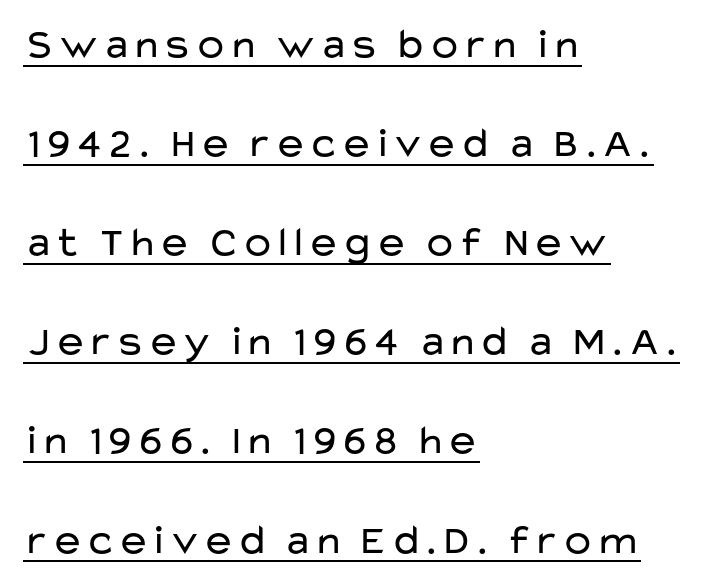
The passage shown stacks its lines with a broad gap. Has an underline been added? It has. The passage shown is typed in a proportional face where columns would drift. Grotesque or geometric, the face here clearly has no serifs. Between one letter and the next there's only the usual sliver of space.
